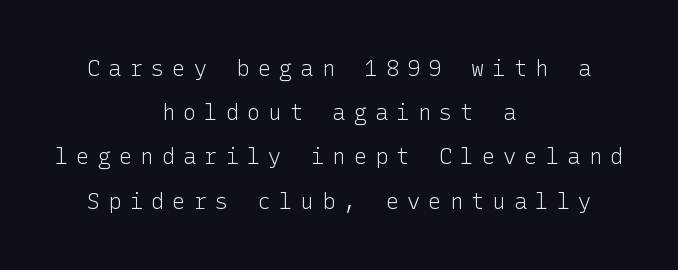
The typesetting does not lean heavy: it is not bold. The passage shown is not underscored anywhere. Caption: multi-line text, centered on the measure. The letters are spread apart with noticeably loose tracking. A typesetter would call this leading open, well beyond the default. This sample uses an upright cut, with every glyph sitting square on the baseline.
